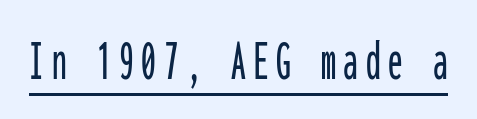
Students, observe the line beneath the letters — that is underlining. I'd call this a sans setting — the letters go barefoot. The letters stand upright; this is a roman face. The rendering uses typewriter-style spacing with identical character cells.
